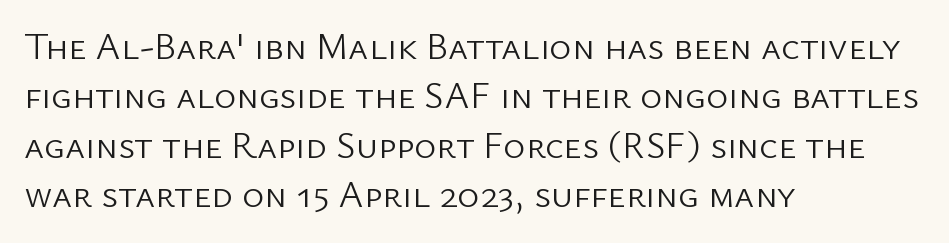
Q: Is the text bold? A: No.
Q: Is the text italic (slanted)? A: No, it is upright.
Q: Is the typeface a serif or a sans-serif typeface? A: Sans-serif.
Q: Is the text underlined? A: No.
Q: How is the paragraph aligned? A: Left-aligned.
Q: Is the spacing between letters normal or unusually wide? A: Normal.
Q: Is the spacing between lines tight, normal or loose? A: Normal.
Q: Width (condensed, normal, or wide)? A: Normal.
Q: Stroke contrast? A: Low.
Q: x-height? A: Medium.
Q: Monospaced? A: No.
